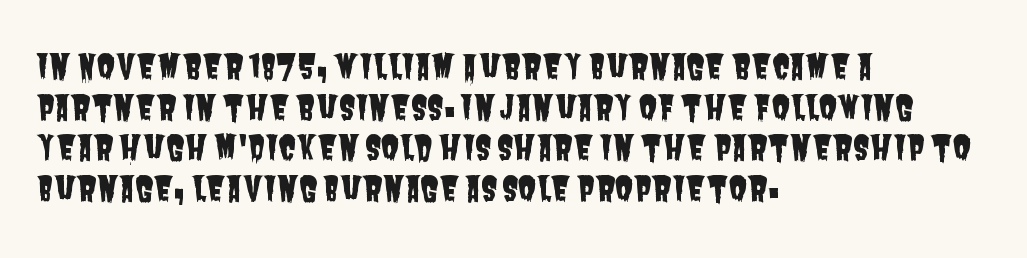
The image shows 33 px condensed sans-serif type; set left-aligned, line spacing 1.23x, normal letter spacing, not underlined; low stroke contrast and a large x-height.
